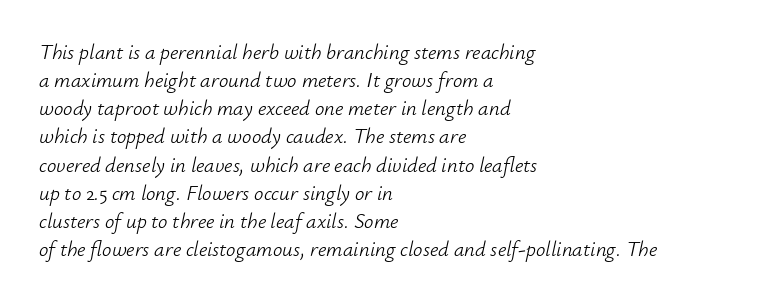
The image shows 21 px text type, italic (leaning right); set left-aligned, normal line spacing (1.34x), normal letter spacing, not underlined.
